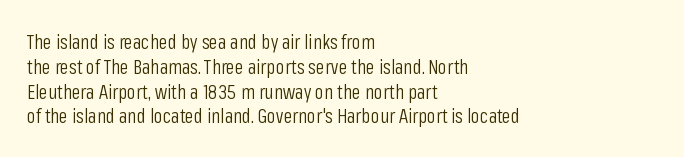
The image shows 20 px text type, upright; set left-aligned, line spacing 1.24x, normal letter spacing, not underlined.
